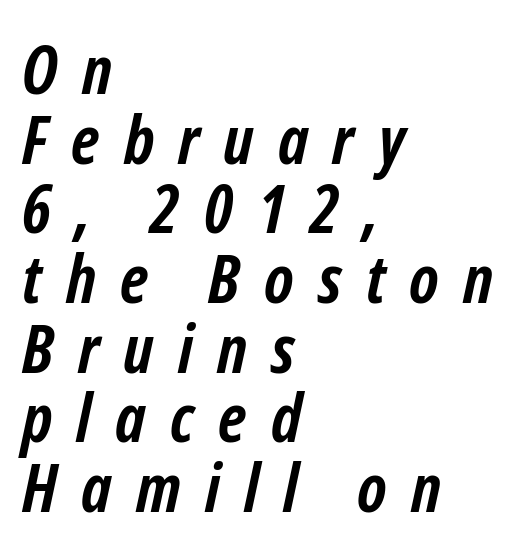
Is the block centered? No — it sits flush against the left margin. The passage shown leans; its letterforms are oblique. Heavy, bold letterforms. The passage shown is not underscored anywhere. The space between consecutive lines is stingy. In terms of letterspacing, this is a distinctly airy, spread setting.
